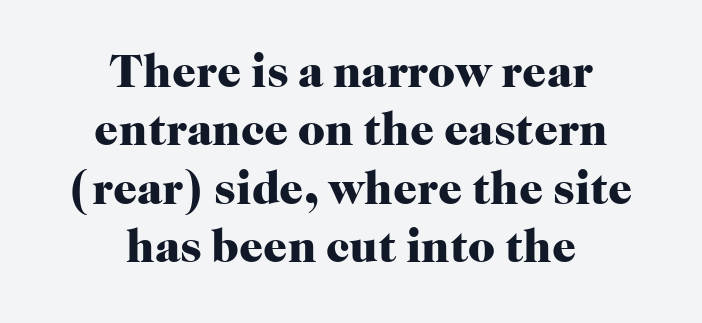
The image shows 47 px heavy serif type, upright; set centered, line spacing 1.24x, normal letter spacing, not underlined; high stroke contrast and a medium x-height.
